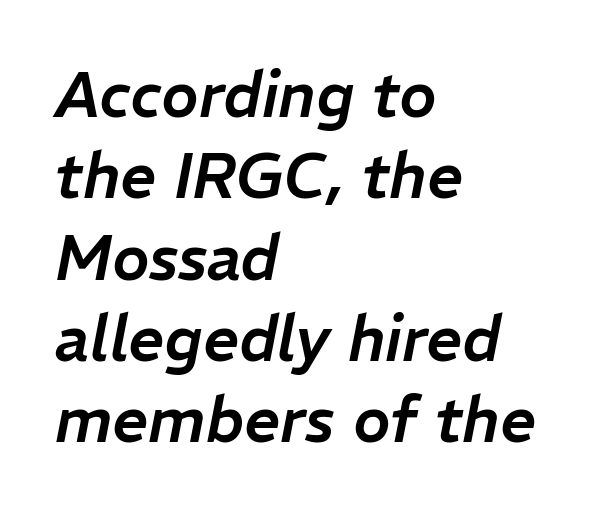
The passage shown has conventional tracking throughout. Posture: slanted. The rendering uses natural spacing where letterforms have individual widths. The string is rendered with underlining switched off.
